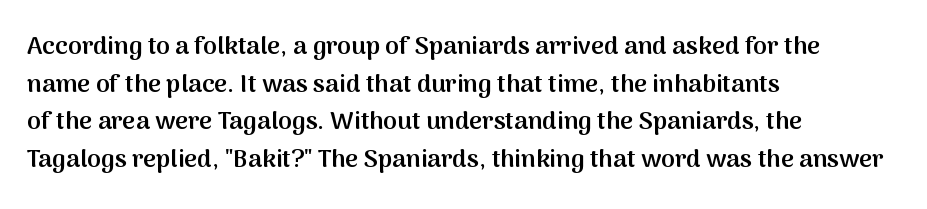
The image shows 25 px text type, upright; set left-aligned, normal line spacing (1.51x), normal letter spacing, not underlined.
